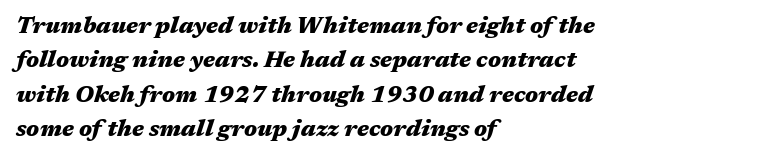
{"italic": "yes", "lean": "right", "slant_degrees": 17, "bold": "yes", "underline": "no", "align": "left", "line_spacing": "normal", "line_spacing_ratio": 1.5, "letter_spacing": "normal", "letter_spacing_em": 0.0, "glyph_px": 23}
